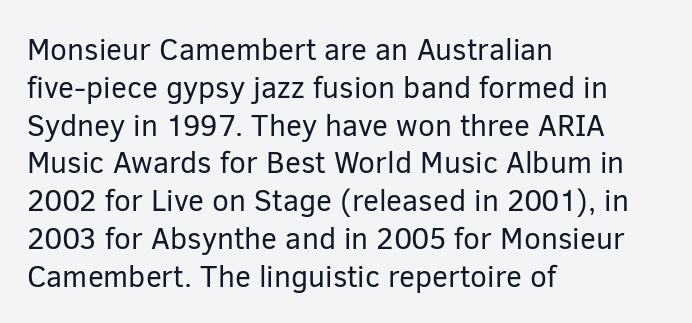
Q: Is the text bold? A: No.
Q: Is the text italic (slanted)? A: No, it is upright.
Q: Is the typeface a serif or a sans-serif typeface? A: Sans-serif.
Q: Is the text underlined? A: No.
Q: How is the paragraph aligned? A: Left-aligned.
Q: Is the spacing between letters normal or unusually wide? A: Normal.
Q: Is the spacing between lines tight, normal or loose? A: Normal.
Q: Width (condensed, normal, or wide)? A: Normal.
Q: Stroke contrast? A: Low.
Q: x-height? A: Medium.
Q: Monospaced? A: No.
